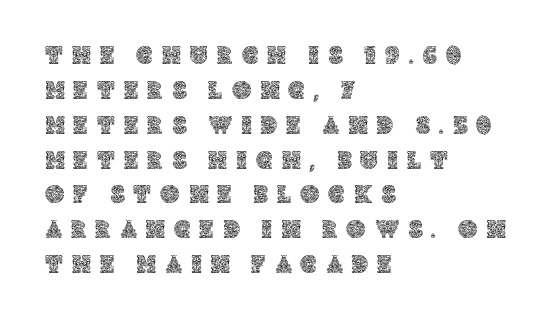
{"italic": "no", "underline": "no", "align": "left", "line_spacing": "normal", "line_spacing_ratio": 1.34, "letter_spacing": "wide", "letter_spacing_em": 0.36, "glyph_px": 26}
